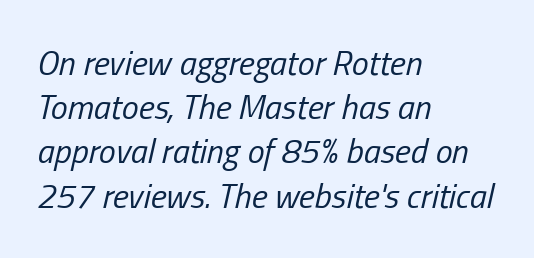
{"italic": "yes", "lean": "right", "slant_degrees": 13, "bold": "no", "weight": "regular", "width": "condensed", "stroke_contrast": "low", "x_height": "medium", "monospaced": "no", "underline": "no", "align": "left", "line_spacing": "normal", "line_spacing_ratio": 1.3, "letter_spacing": "normal", "letter_spacing_em": 0.0, "glyph_px": 34}
